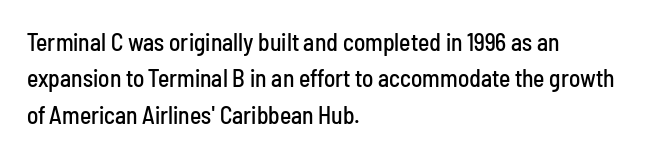
The image shows 24 px text type, upright; set left-aligned, normal line spacing (1.52x), normal letter spacing, not underlined.
